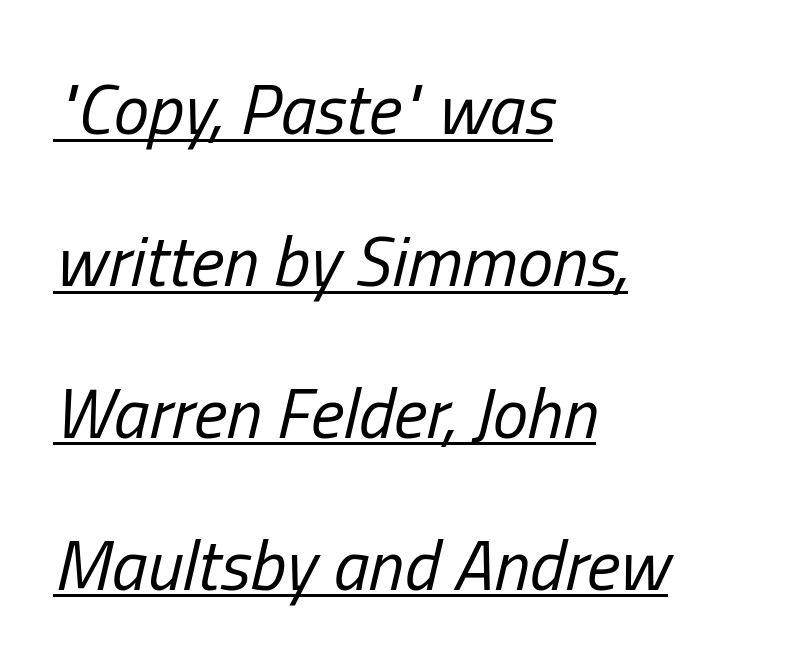
The image shows 71 px regular-weight, condensed type, italic (leaning right); set left-aligned, loose line spacing (2.14x), normal letter spacing, underlined; low stroke contrast and a medium x-height.
